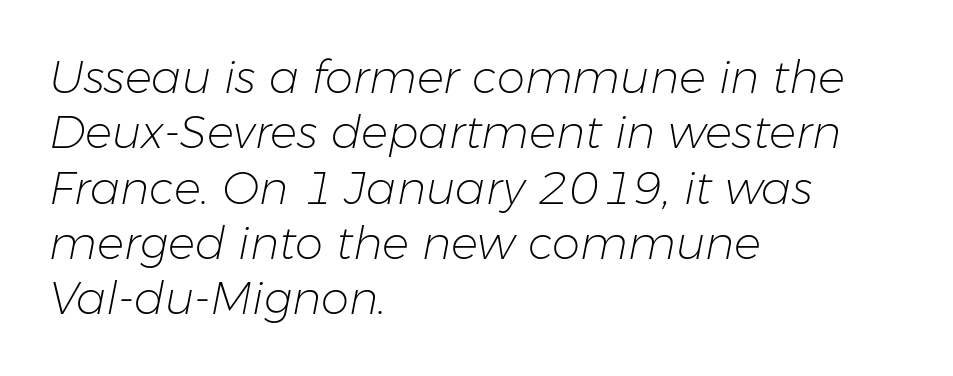
Unmarked baselines from the first word to the last. These glyphs show unthickened strokes, regular width or finer. Layout note: lines flush left. You could not count columns in this text — the font is proportionally spaced. What stands out about the letter spacing? Nothing — it is the standard amount. Is the type slanted? Yes — the strokes lean at a clear angle.
